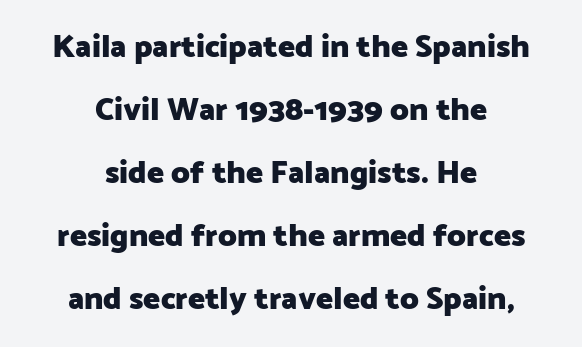
The image shows 32 px heavy sans-serif type, upright; set centered, loose line spacing (1.97x), normal letter spacing, not underlined; low stroke contrast and a medium x-height.
